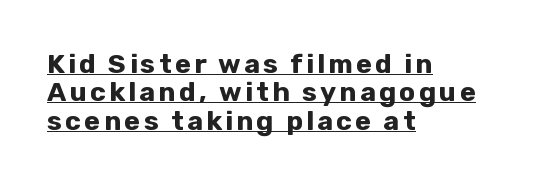
In terms of posture, this sample is upright. Like a heading marked for emphasis, these lines bear an underscore. I'd describe the lettering as bold — thick and assertive. This rendering uses left alignment, leaving the right contour irregular. The lines are packed closely together with very little leading.
